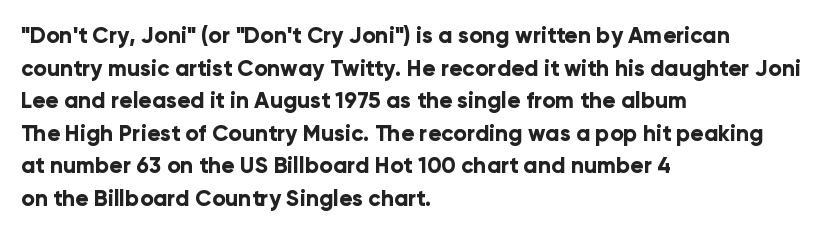
The letters stand straight up with perfectly vertical stems. Vertical spacing — default. Beneath every word, the page is bare. Typeset ragged right — the left edge is the straight one.
